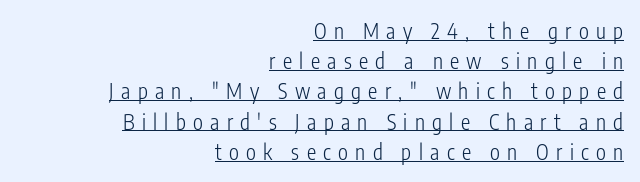
Q: Is the text bold? A: No.
Q: Is the text italic (slanted)? A: No, it is upright.
Q: Is the text underlined? A: Yes.
Q: How is the paragraph aligned? A: Right-aligned.
Q: Is the spacing between letters normal or unusually wide? A: Unusually wide.
Q: Is the spacing between lines tight, normal or loose? A: Normal.
